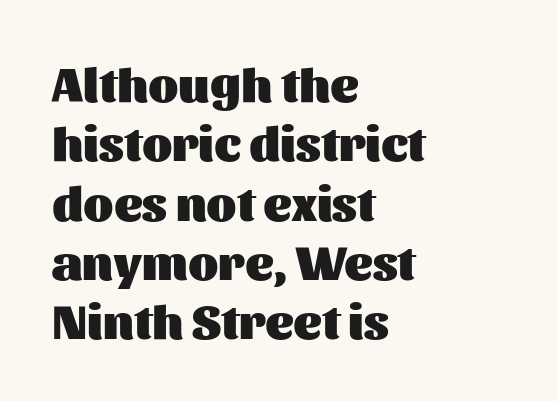
Q: Is the text bold? A: Yes.
Q: Is the text italic (slanted)? A: No, it is upright.
Q: Is the typeface a serif or a sans-serif typeface? A: Sans-serif.
Q: Is the text underlined? A: No.
Q: How is the paragraph aligned? A: Left-aligned.
Q: Is the spacing between letters normal or unusually wide? A: Normal.
Q: Width (condensed, normal, or wide)? A: Normal.
Q: Stroke contrast? A: Medium.
Q: x-height? A: Medium.
Q: Monospaced? A: No.
